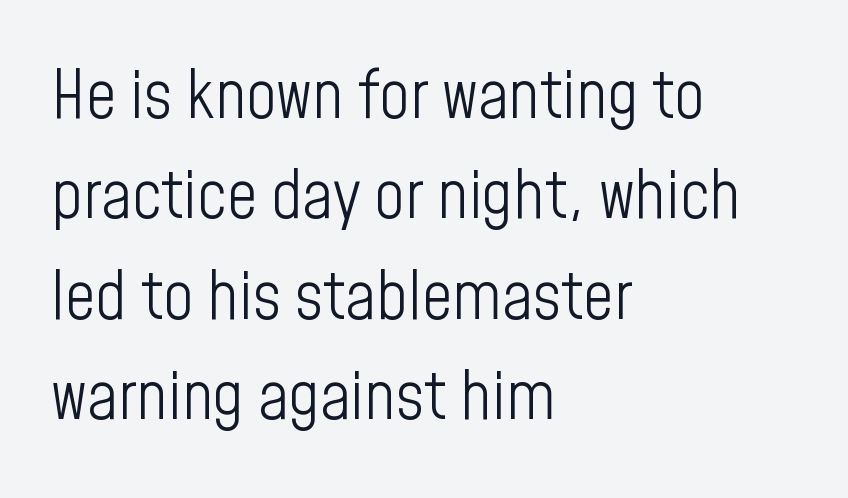
The image shows 67 px light, condensed sans-serif type, upright; set left-aligned, normal line spacing (1.5x), normal letter spacing, not underlined; low stroke contrast and a medium x-height.
